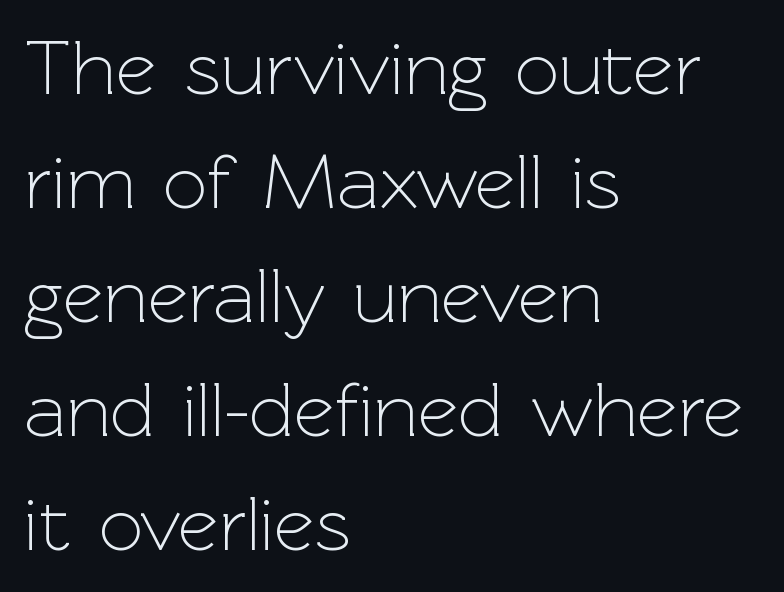
Q: Is the text bold? A: No.
Q: Is the text italic (slanted)? A: No, it is upright.
Q: Is the typeface a serif or a sans-serif typeface? A: Sans-serif.
Q: Is the text underlined? A: No.
Q: How is the paragraph aligned? A: Left-aligned.
Q: Is the spacing between letters normal or unusually wide? A: Normal.
Q: Is the spacing between lines tight, normal or loose? A: Normal.
Q: Width (condensed, normal, or wide)? A: Normal.
Q: x-height? A: Medium.
Q: Monospaced? A: No.
